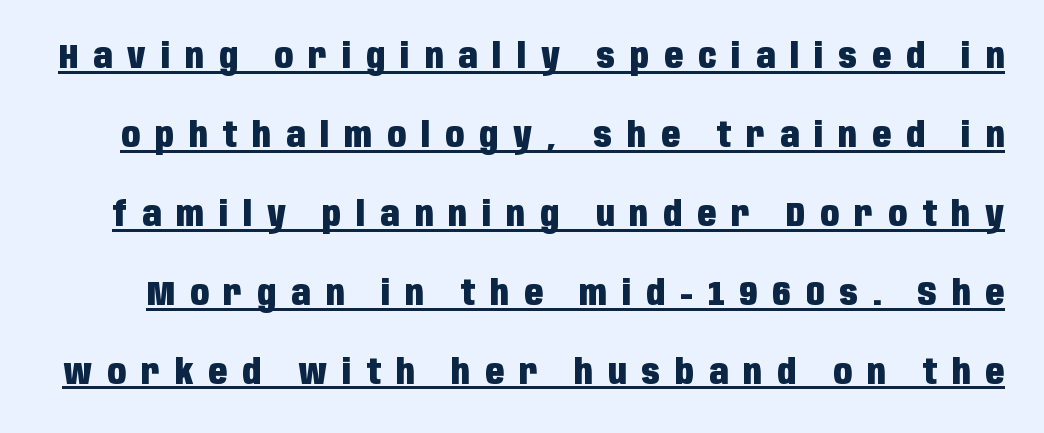
The font family rendered here belongs to the sans-serif group. How heavy is the stroke? Heavy — this is a bold. The specimen reads as upright at a glance. The letters advance in unequal steps, a hallmark of proportional type.
